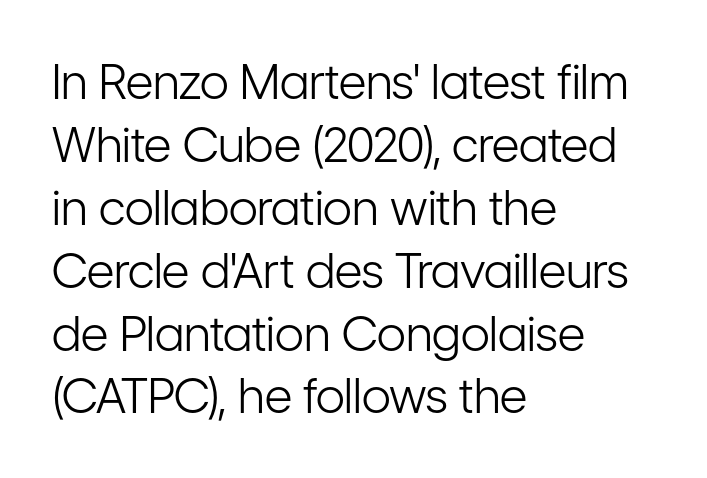
{"serif": "no", "italic": "no", "bold": "no", "weight": "light", "width": "condensed", "stroke_contrast": "low", "x_height": "medium", "monospaced": "no", "underline": "no", "align": "left", "line_spacing": "normal", "line_spacing_ratio": 1.31, "letter_spacing": "normal", "letter_spacing_em": 0.0, "glyph_px": 48}
